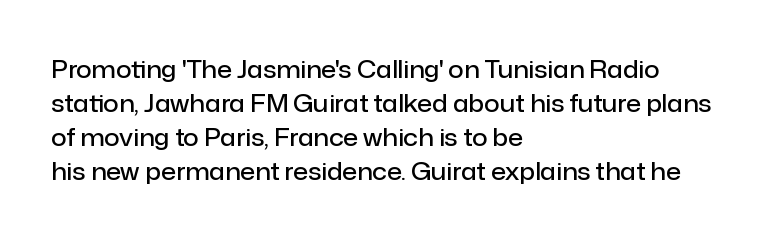
The image shows 24 px text type, upright; set left-aligned, normal line spacing (1.41x), normal letter spacing, not underlined.
